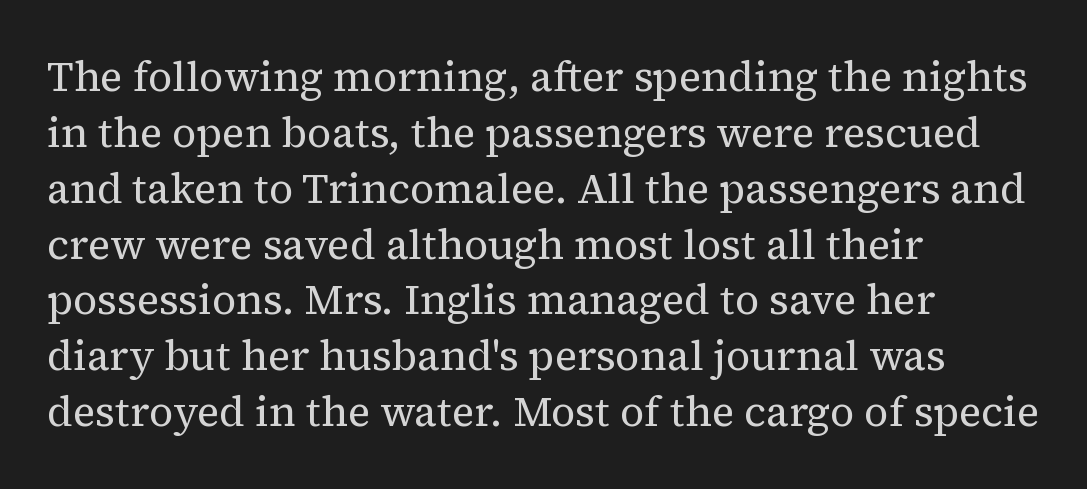
Q: Is the text bold? A: No.
Q: Is the text italic (slanted)? A: No, it is upright.
Q: Is the typeface a serif or a sans-serif typeface? A: Serif.
Q: Is the text underlined? A: No.
Q: How is the paragraph aligned? A: Left-aligned.
Q: Is the spacing between letters normal or unusually wide? A: Normal.
Q: Is the spacing between lines tight, normal or loose? A: Normal.
Q: Width (condensed, normal, or wide)? A: Normal.
Q: Stroke contrast? A: Medium.
Q: x-height? A: Medium.
Q: Monospaced? A: No.
